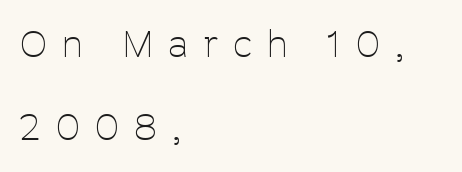
The image shows 36 px thin, condensed sans-serif type, upright; set left-aligned, loose line spacing (2.31x), unusually wide letter spacing (+0.44 em), not underlined; low stroke contrast and a medium x-height.
